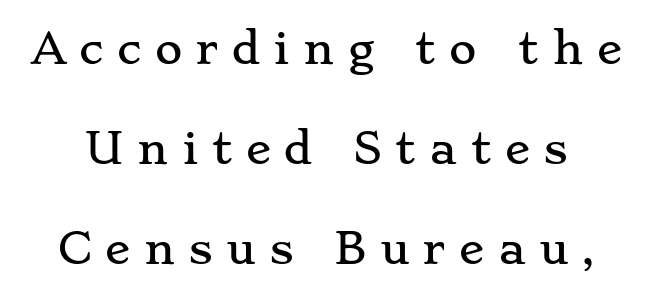
The image shows 42 px wide serif type, upright; set loose line spacing (2.38x), unusually wide letter spacing (+0.32 em), not underlined; low stroke contrast and a small x-height.
